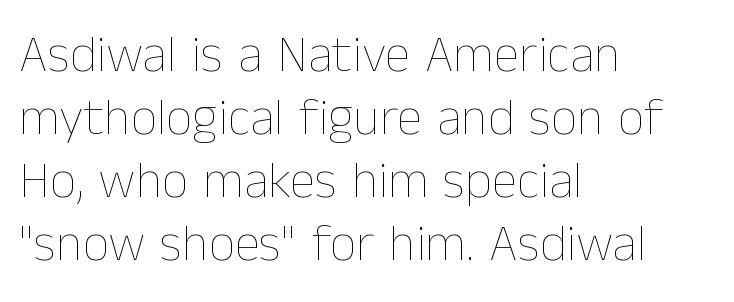
{"italic": "no", "bold": "no", "weight": "thin", "width": "normal", "stroke_contrast": "low", "x_height": "medium", "monospaced": "no", "underline": "no", "align": "left", "line_spacing_ratio": 1.21, "letter_spacing": "normal", "letter_spacing_em": 0.0, "glyph_px": 52}
